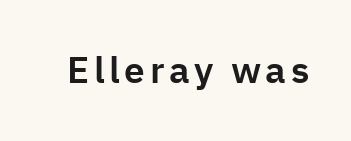
Q: Is the text italic (slanted)? A: No, it is upright.
Q: Is the typeface a serif or a sans-serif typeface? A: Sans-serif.
Q: Is the text underlined? A: No.
Q: Width (condensed, normal, or wide)? A: Normal.
Q: Stroke contrast? A: Low.
Q: x-height? A: Medium.
Q: Monospaced? A: No.
